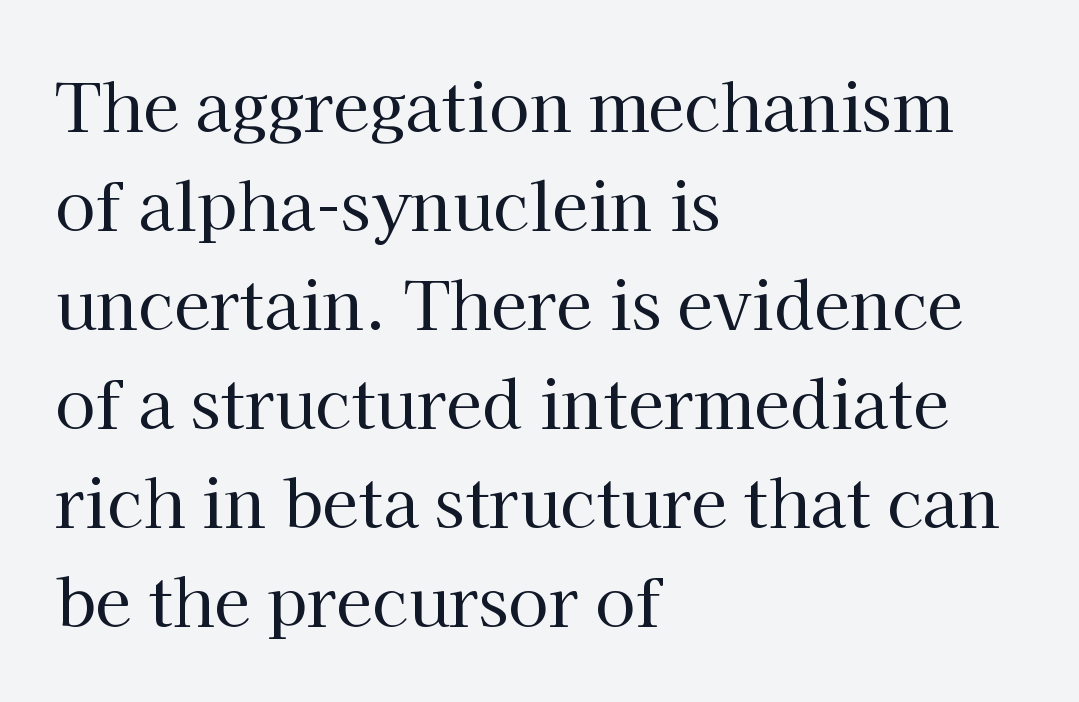
The image shows 66 px regular-weight serif type, upright; set left-aligned, normal line spacing (1.5x), normal letter spacing, not underlined; high stroke contrast and a medium x-height.
